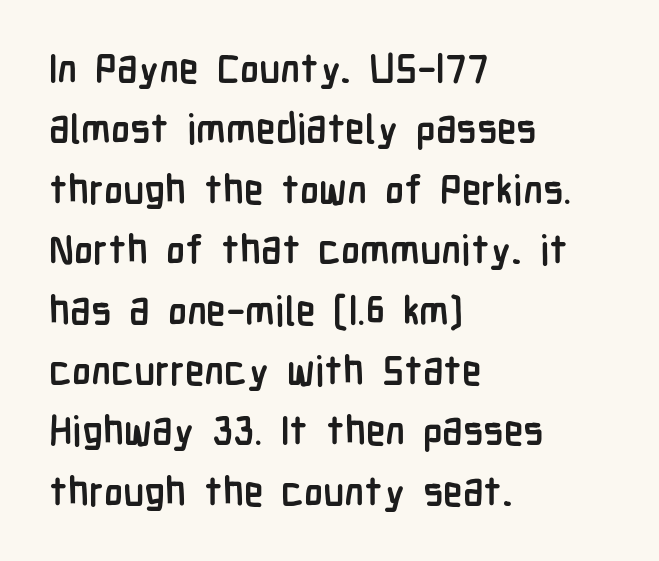
{"serif": "no", "italic": "no", "bold": "yes", "weight": "semibold", "width": "condensed", "stroke_contrast": "low", "x_height": "medium", "monospaced": "no", "underline": "no", "align": "left", "line_spacing": "normal", "line_spacing_ratio": 1.51, "letter_spacing": "normal", "letter_spacing_em": 0.0, "glyph_px": 40}
